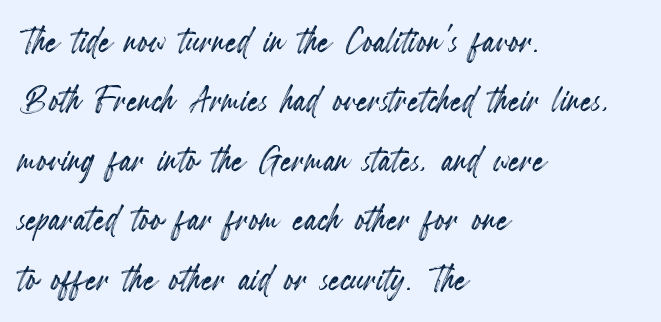
Q: Is the text italic (slanted)? A: Yes.
Q: Is the text underlined? A: No.
Q: How is the paragraph aligned? A: Left-aligned.
Q: Is the spacing between letters normal or unusually wide? A: Normal.
Q: Is the spacing between lines tight, normal or loose? A: Normal.
Q: Width (condensed, normal, or wide)? A: Condensed.
Q: x-height? A: Small.
Q: Monospaced? A: No.
